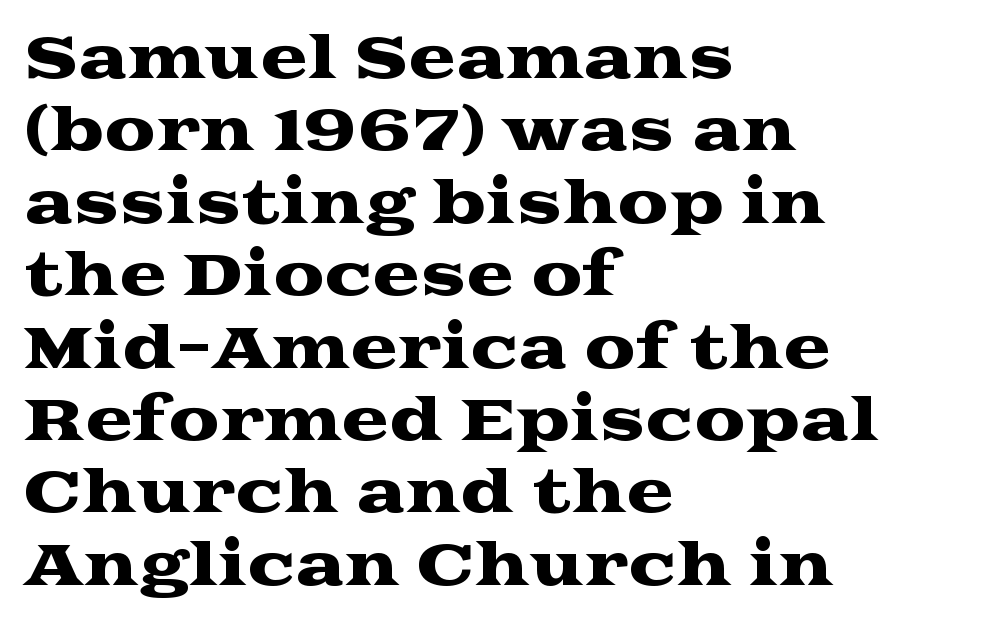
The image shows 57 px wide serif type, upright; set left-aligned, normal line spacing (1.27x), normal letter spacing, not underlined; medium stroke contrast and a medium x-height.
